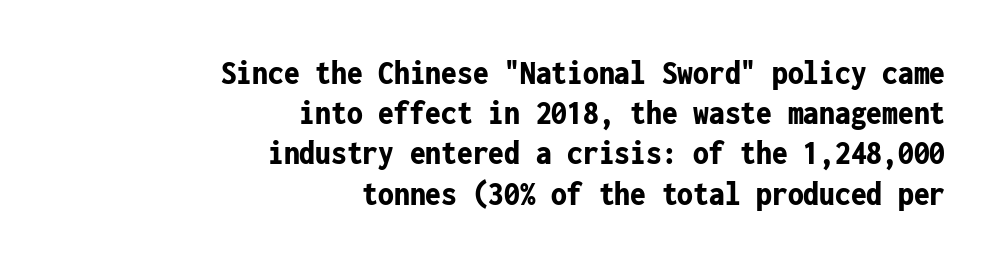
The image shows 35 px bold, condensed sans-serif type, upright, monospaced; set right-aligned, tight line spacing (1.15x), normal letter spacing, not underlined; low stroke contrast and a medium x-height.
